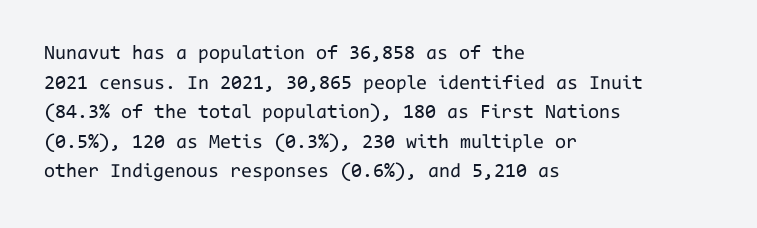
{"italic": "no", "bold": "no", "underline": "no", "align": "left", "line_spacing": "normal", "line_spacing_ratio": 1.48, "letter_spacing": "normal", "letter_spacing_em": 0.0, "glyph_px": 20}
